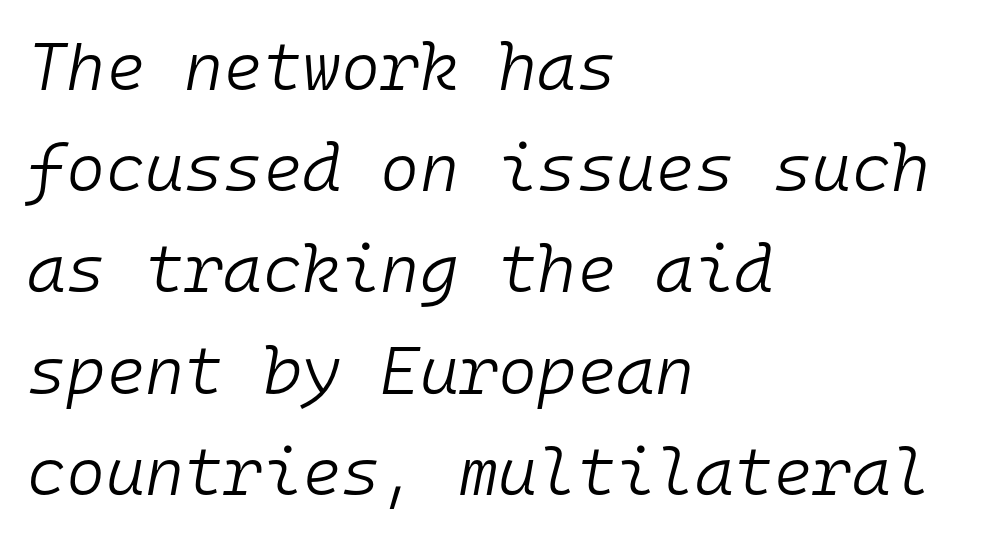
These lines sit exactly where default settings would place them. Every character here occupies the same horizontal width, giving the sample a typewriter-like rhythm. One-word summary of the alignment: left. Nobody touched the tracking dial on this one.
